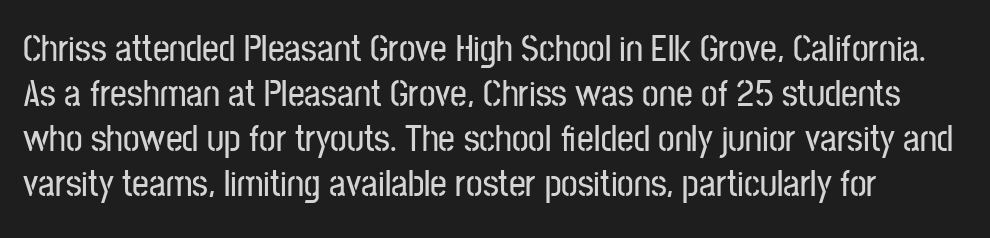
{"serif": "no", "italic": "no", "width": "condensed", "stroke_contrast": "low", "x_height": "medium", "monospaced": "no", "underline": "no", "line_spacing_ratio": 1.22, "letter_spacing": "normal", "letter_spacing_em": 0.0, "glyph_px": 37}
